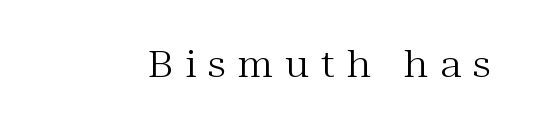
{"serif": "yes", "italic": "no", "bold": "no", "weight": "regular", "width": "normal", "stroke_contrast": "medium", "x_height": "medium", "monospaced": "no", "underline": "no", "letter_spacing": "wide", "letter_spacing_em": 0.33, "glyph_px": 36}
